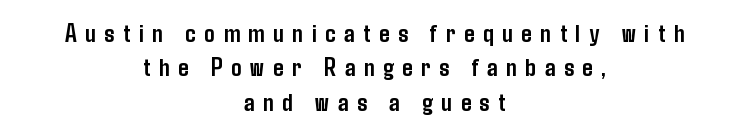
The image shows 26 px bold type, upright; set centered, normal line spacing (1.32x), unusually wide letter spacing (+0.33 em), not underlined.
